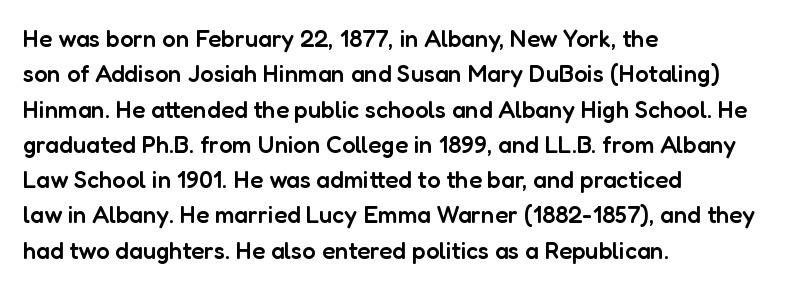
{"italic": "no", "bold": "semi", "underline": "no", "align": "left", "line_spacing": "normal", "line_spacing_ratio": 1.47, "letter_spacing": "normal", "letter_spacing_em": 0.0, "glyph_px": 24}
